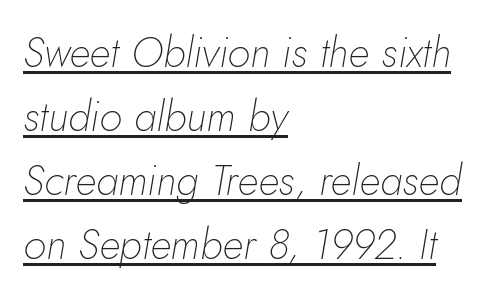
The specimen reads as italic at a glance. A student would call this left alignment; a typographer would say flush left, rag right. On a weight scale, this lands at 450 or below. The designer left line spacing at the default. Compared with undecorated copy, this sample adds a rule below the words. Think of a printed novel: that variable character pitch is what you see here.
